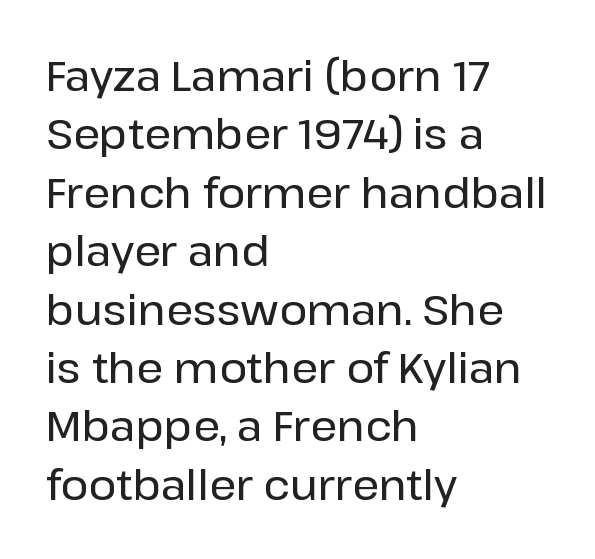
Q: Is the text italic (slanted)? A: No, it is upright.
Q: Is the typeface a serif or a sans-serif typeface? A: Sans-serif.
Q: Is the text underlined? A: No.
Q: How is the paragraph aligned? A: Left-aligned.
Q: Is the spacing between letters normal or unusually wide? A: Normal.
Q: Is the spacing between lines tight, normal or loose? A: Normal.
Q: Width (condensed, normal, or wide)? A: Normal.
Q: Stroke contrast? A: Low.
Q: x-height? A: Medium.
Q: Monospaced? A: No.
